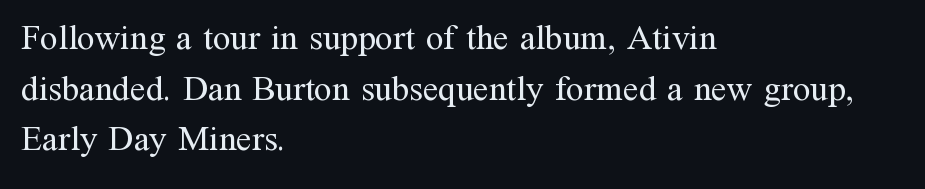
{"serif": "yes", "italic": "no", "bold": "no", "weight": "regular", "width": "normal", "stroke_contrast": "medium", "x_height": "medium", "monospaced": "no", "underline": "no", "align": "left", "line_spacing": "normal", "line_spacing_ratio": 1.45, "letter_spacing": "normal", "letter_spacing_em": 0.0, "glyph_px": 35}
